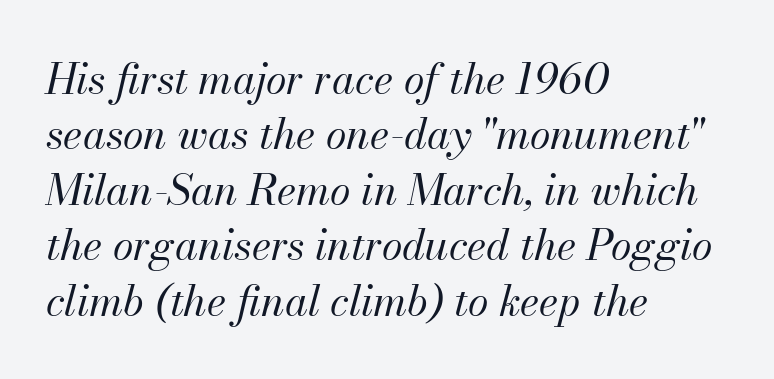
The image shows 42 px regular-weight type, italic (leaning right); set left-aligned, normal line spacing (1.32x), normal letter spacing, not underlined; medium stroke contrast and a small x-height.
